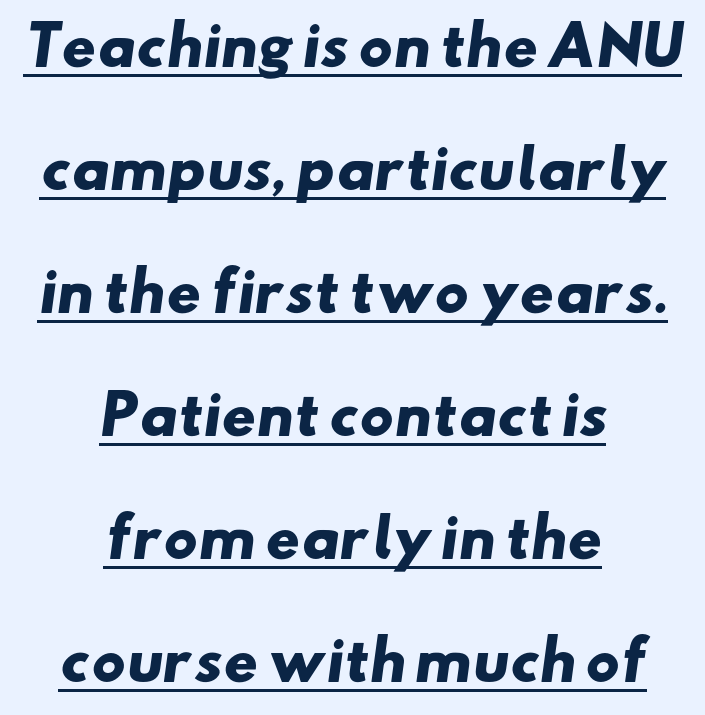
{"serif": "no", "bold": "yes", "weight": "heavy", "width": "wide", "stroke_contrast": "low", "x_height": "small", "monospaced": "no", "underline": "yes", "align": "center", "line_spacing": "loose", "line_spacing_ratio": 2.32, "letter_spacing": "normal", "letter_spacing_em": 0.0, "glyph_px": 53}
